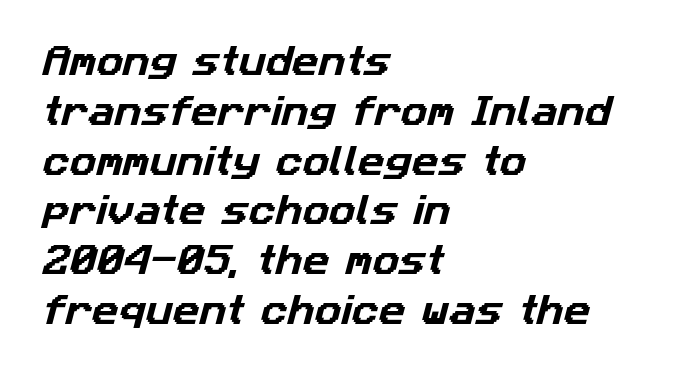
{"serif": "no", "width": "normal", "stroke_contrast": "low", "x_height": "medium", "monospaced": "no", "underline": "no", "align": "left", "line_spacing": "normal", "line_spacing_ratio": 1.51, "letter_spacing": "normal", "letter_spacing_em": 0.0, "glyph_px": 33}
